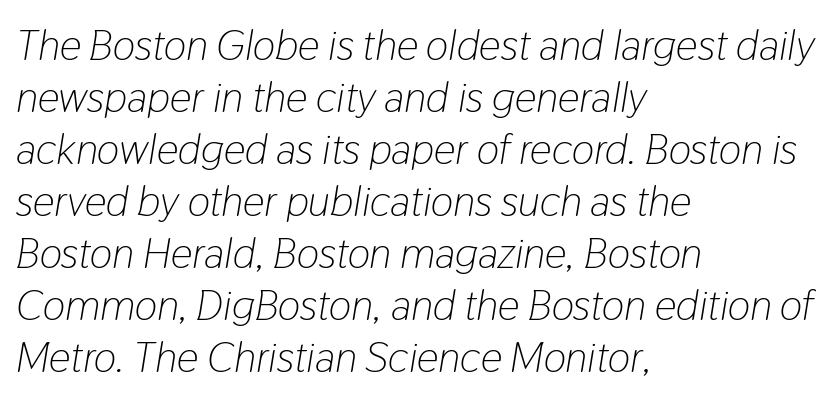
The image shows 43 px light, condensed type, italic (leaning right); set left-aligned, line spacing 1.21x, normal letter spacing, not underlined; low stroke contrast and a medium x-height.
